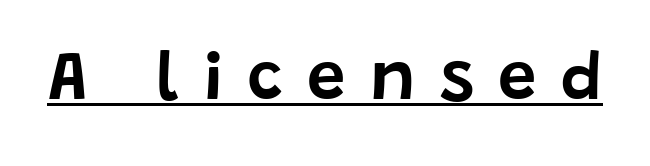
These lines are rendered in a variable-pitch font. The face used here is rendered with a markedly widened letterfit. The rendering uses the underline text-decoration. The letters carry no serifs — their stems end cleanly without finishing strokes.
